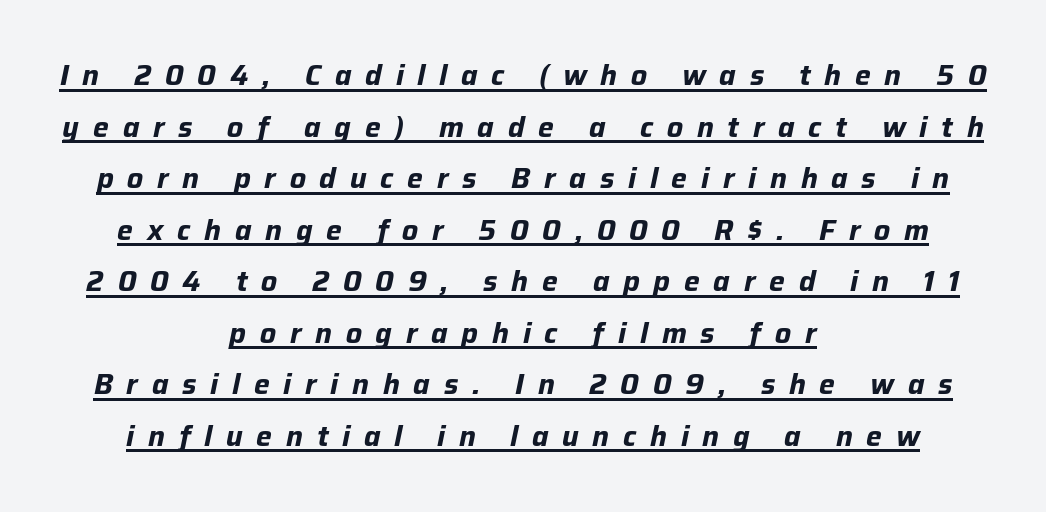
The image shows 28 px bold type, italic (leaning right); set centered, line spacing 1.84x, unusually wide letter spacing (+0.49 em), underlined; low stroke contrast and a medium x-height.
